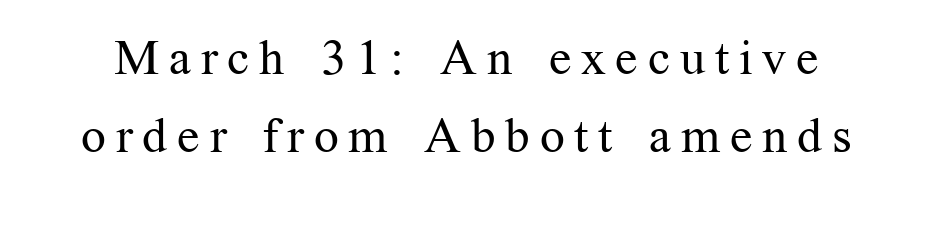
{"serif": "yes", "italic": "no", "bold": "no", "weight": "regular", "width": "normal", "stroke_contrast": "medium", "x_height": "medium", "monospaced": "no", "underline": "no", "line_spacing": "normal", "line_spacing_ratio": 1.6, "letter_spacing": "wide", "letter_spacing_em": 0.2, "glyph_px": 49}
